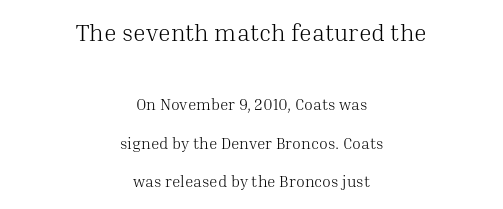
{"italic": "no", "bold": "no", "underline": "no", "align": "center", "line_spacing": "loose", "line_spacing_ratio": 2.41, "letter_spacing": "normal", "letter_spacing_em": 0.0, "larger_block": "first", "size_ratio": 1.5, "glyph_px": 24}
